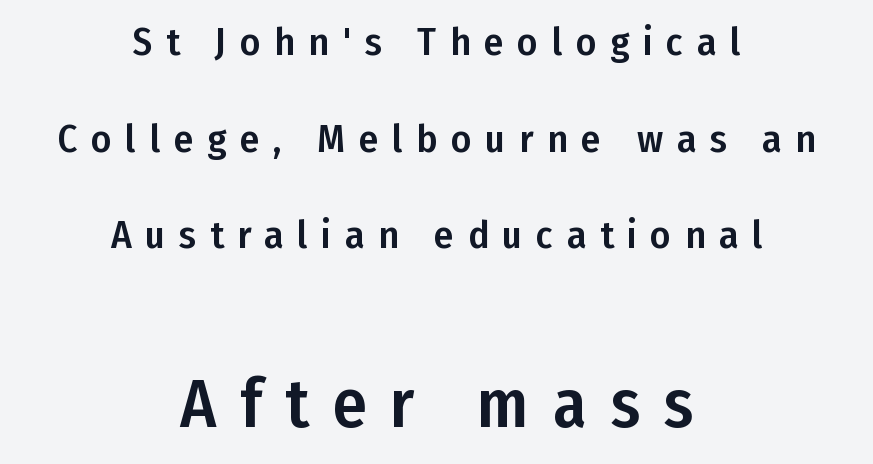
Q: Is the text italic (slanted)? A: No, it is upright.
Q: Is the typeface a serif or a sans-serif typeface? A: Sans-serif.
Q: Is the text underlined? A: No.
Q: How is the paragraph aligned? A: Centered.
Q: Is the spacing between letters normal or unusually wide? A: Unusually wide.
Q: Is the spacing between lines tight, normal or loose? A: Loose.
Q: Which block of text is set in a larger size, the first (top) or the second (bottom)? A: The second (bottom) one.
Q: Width (condensed, normal, or wide)? A: Condensed.
Q: Stroke contrast? A: Low.
Q: x-height? A: Medium.
Q: Monospaced? A: No.
